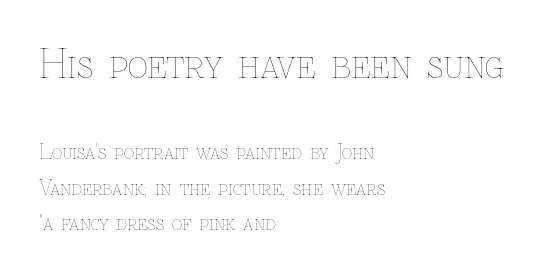
Clear beneath every line of the passage. Do the characters align in a grid? No, the font is proportional. You can tell it's not italic because the verticals are truly vertical. Between one letter and the next there's only the usual sliver of space. Large over small — that's the arrangement of the two blocks here.
